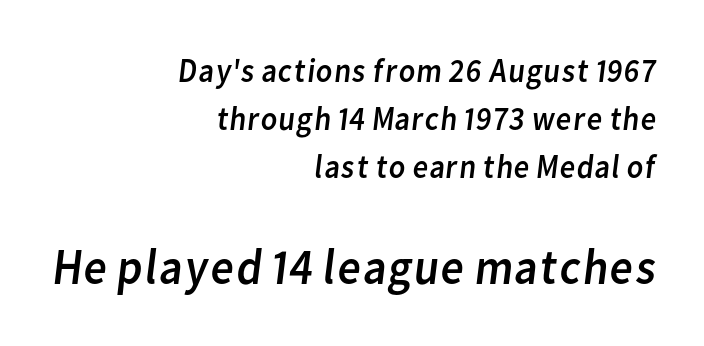
{"serif": "no", "bold": "no", "weight": "regular", "width": "normal", "stroke_contrast": "low", "x_height": "medium", "monospaced": "no", "underline": "no", "align": "right", "line_spacing": "normal", "line_spacing_ratio": 1.41, "letter_spacing": "normal", "letter_spacing_em": 0.0, "larger_block": "second", "size_ratio": 1.5, "glyph_px": 51}
